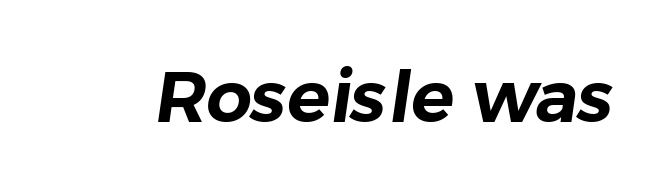
The image shows 72 px sans-serif type; set normal letter spacing, not underlined; low stroke contrast and a medium x-height.
